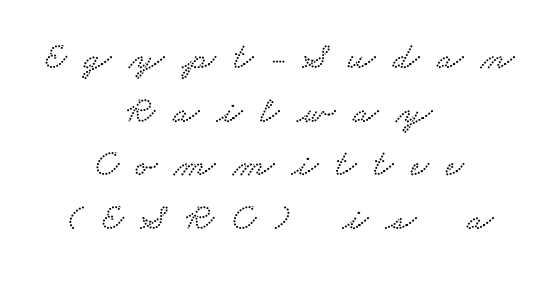
The image shows 38 px wide serif type; set centered, normal line spacing (1.41x), unusually wide letter spacing (+0.47 em), not underlined; low stroke contrast and a small x-height.
